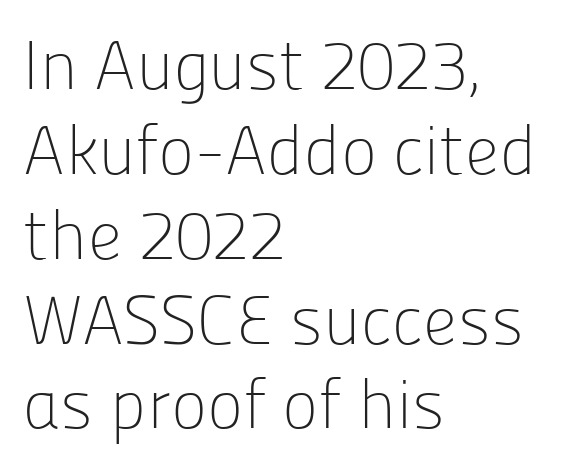
The image shows 69 px light sans-serif type, upright; set left-aligned, line spacing 1.23x, normal letter spacing, not underlined; low stroke contrast and a medium x-height.
